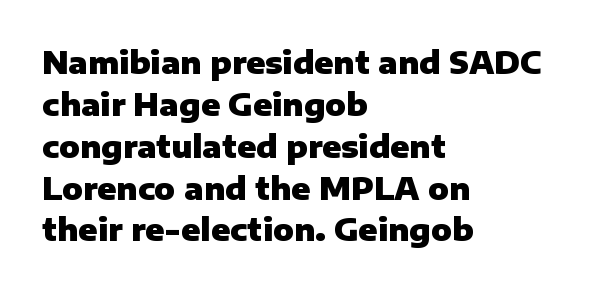
The image shows 31 px heavy sans-serif type, upright; set left-aligned, normal line spacing (1.35x), normal letter spacing, not underlined; low stroke contrast and a medium x-height.
